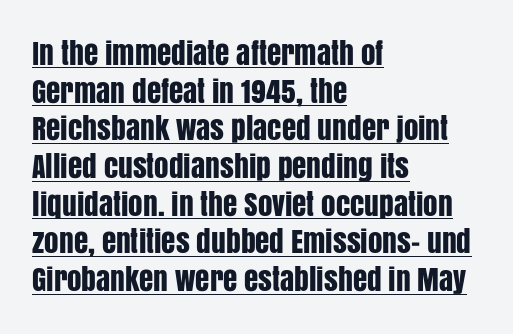
{"serif": "no", "italic": "no", "width": "condensed", "stroke_contrast": "low", "x_height": "large", "monospaced": "no", "underline": "yes", "align": "left", "line_spacing": "normal", "line_spacing_ratio": 1.3, "letter_spacing": "normal", "letter_spacing_em": 0.0, "glyph_px": 29}
